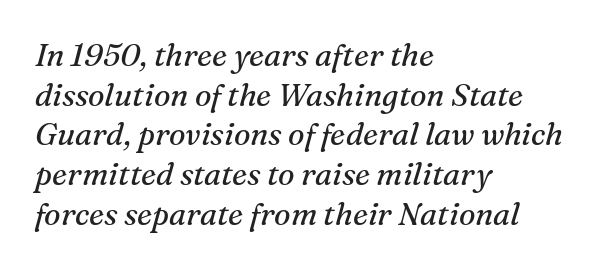
The image shows 31 px regular-weight serif type, italic (leaning right); set left-aligned, normal line spacing (1.28x), normal letter spacing, not underlined; medium stroke contrast and a medium x-height.
